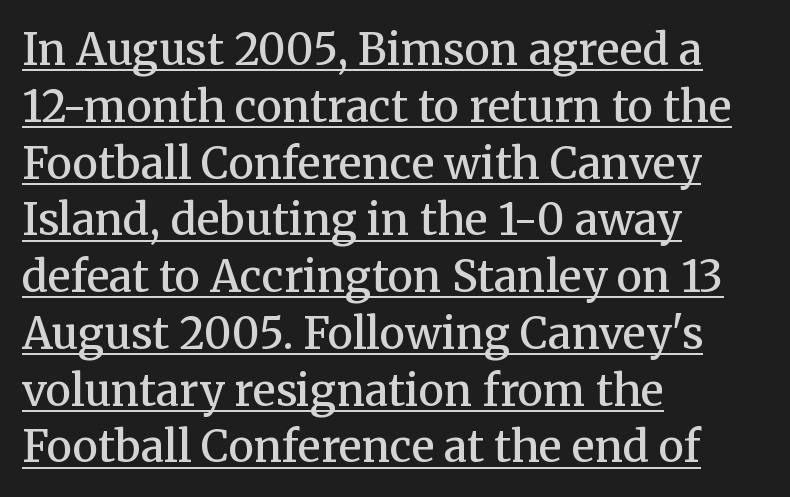
{"serif": "yes", "italic": "no", "bold": "semi", "weight": "semibold", "width": "normal", "stroke_contrast": "medium", "x_height": "medium", "monospaced": "no", "underline": "yes", "align": "left", "line_spacing": "normal", "line_spacing_ratio": 1.32, "letter_spacing": "normal", "letter_spacing_em": 0.0, "glyph_px": 43}
